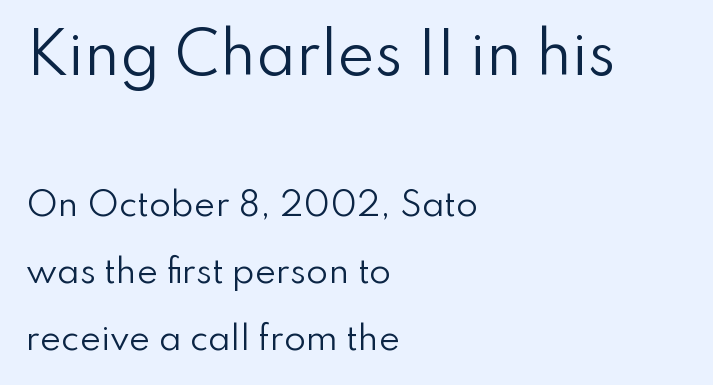
Q: Is the text bold? A: No.
Q: Is the text italic (slanted)? A: No, it is upright.
Q: Is the typeface a serif or a sans-serif typeface? A: Sans-serif.
Q: Is the text underlined? A: No.
Q: How is the paragraph aligned? A: Left-aligned.
Q: Is the spacing between letters normal or unusually wide? A: Normal.
Q: Is the spacing between lines tight, normal or loose? A: Loose.
Q: Which block of text is set in a larger size, the first (top) or the second (bottom)? A: The first (top) one.
Q: Width (condensed, normal, or wide)? A: Normal.
Q: Stroke contrast? A: Low.
Q: x-height? A: Small.
Q: Monospaced? A: No.
